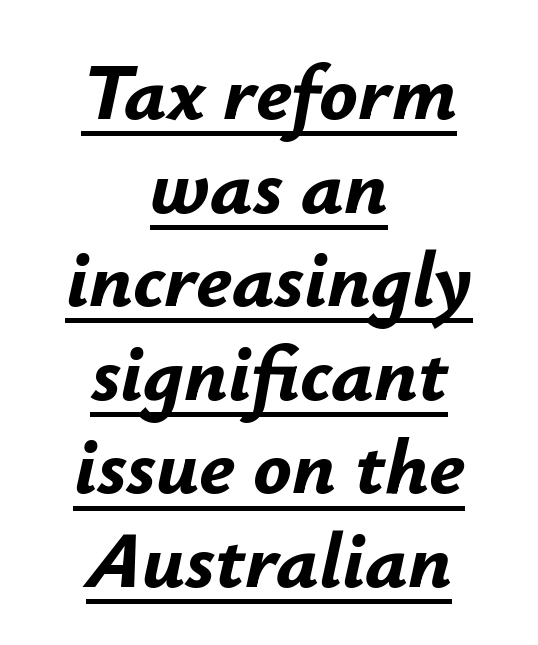
Q: Is the text bold? A: Yes.
Q: Is the text italic (slanted)? A: Yes, it leans right by about 12 degrees.
Q: Is the text underlined? A: Yes.
Q: How is the paragraph aligned? A: Centered.
Q: Is the spacing between letters normal or unusually wide? A: Normal.
Q: Width (condensed, normal, or wide)? A: Normal.
Q: Stroke contrast? A: Low.
Q: x-height? A: Small.
Q: Monospaced? A: No.
